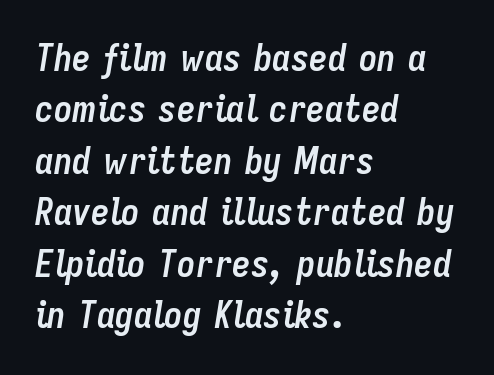
{"italic": "yes", "lean": "right", "slant_degrees": 9, "bold": "yes", "weight": "semibold", "width": "condensed", "stroke_contrast": "low", "x_height": "medium", "monospaced": "no", "underline": "no", "align": "left", "line_spacing": "normal", "line_spacing_ratio": 1.39, "letter_spacing": "normal", "letter_spacing_em": 0.0, "glyph_px": 37}
